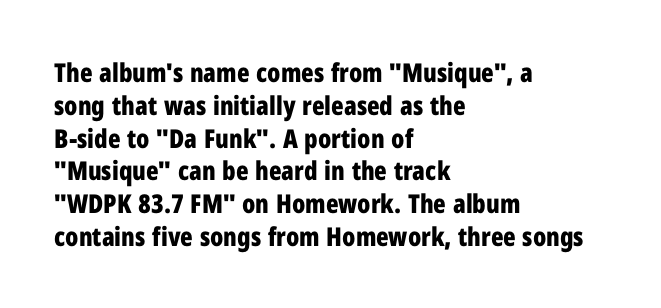
Q: Is the text bold? A: Yes.
Q: Is the text italic (slanted)? A: No, it is upright.
Q: Is the text underlined? A: No.
Q: How is the paragraph aligned? A: Left-aligned.
Q: Is the spacing between letters normal or unusually wide? A: Normal.
Q: Is the spacing between lines tight, normal or loose? A: Normal.
